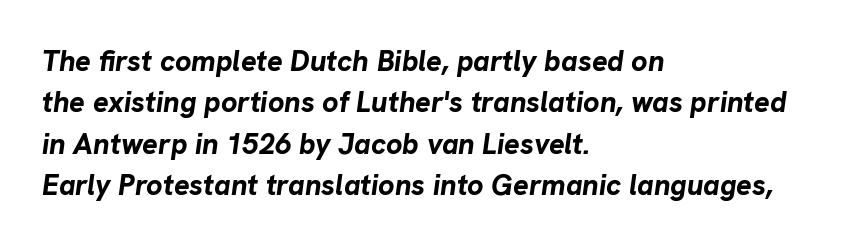
Yep, that's italic — everything's leaning. A bare baseline throughout the passage. Compared with an ordinary text face, these strokes are far heavier — a full bold. Spacing verdict: proportional, widths tailored to each character. Which margin do the lines hug? The left one — the right edge is uneven.
